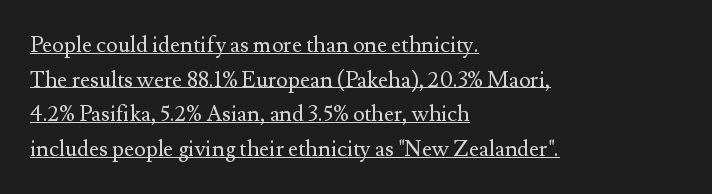
The image shows 22 px text type, upright; set left-aligned, normal line spacing (1.57x), normal letter spacing, underlined.
